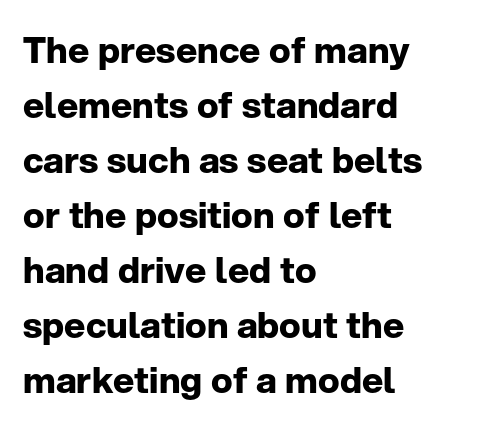
Q: Is the text bold? A: Yes.
Q: Is the text italic (slanted)? A: No, it is upright.
Q: Is the typeface a serif or a sans-serif typeface? A: Sans-serif.
Q: Is the text underlined? A: No.
Q: How is the paragraph aligned? A: Left-aligned.
Q: Is the spacing between letters normal or unusually wide? A: Normal.
Q: Is the spacing between lines tight, normal or loose? A: Normal.
Q: Width (condensed, normal, or wide)? A: Normal.
Q: Stroke contrast? A: Low.
Q: x-height? A: Medium.
Q: Monospaced? A: No.
